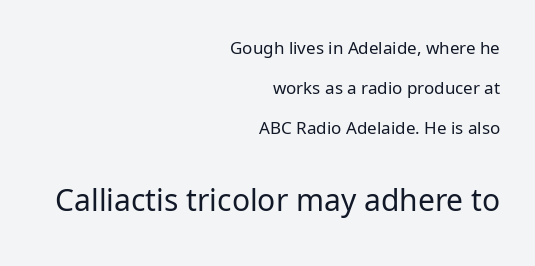
The image shows 30 px regular-weight sans-serif type, upright; set right-aligned, loose line spacing (2.34x), normal letter spacing, not underlined; the second (bottom) block is 1.76x larger; low stroke contrast and a medium x-height.
